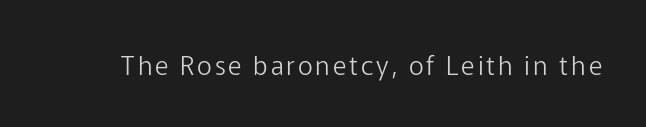
On a weight scale, this lands at 450 or below. The gap between lines stays unmarked. Notice how the stems are strictly vertical — no italics here.
